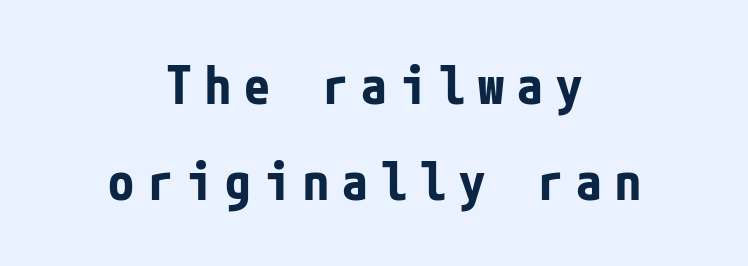
Each letter's strokes conclude bluntly, with no projecting serifs. Neither beginnings nor endings align; midpoints do. Does the lettering tilt? It doesn't — this is upright. The horizontal fit of the characters is loose and conspicuously gappy. The passage shown is not underscored anywhere.
